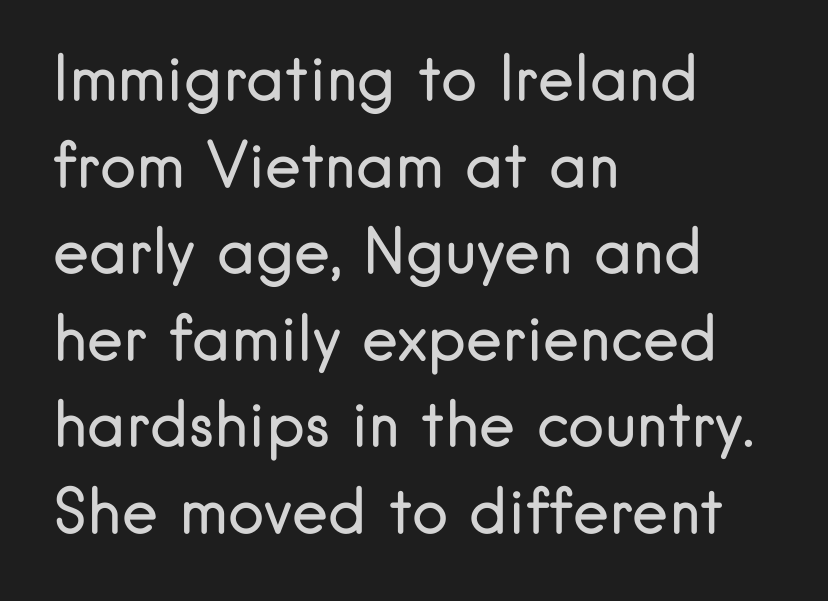
Q: Is the text bold? A: No.
Q: Is the text italic (slanted)? A: No, it is upright.
Q: Is the typeface a serif or a sans-serif typeface? A: Sans-serif.
Q: Is the text underlined? A: No.
Q: How is the paragraph aligned? A: Left-aligned.
Q: Is the spacing between letters normal or unusually wide? A: Normal.
Q: Is the spacing between lines tight, normal or loose? A: Normal.
Q: Width (condensed, normal, or wide)? A: Normal.
Q: Stroke contrast? A: Low.
Q: x-height? A: Small.
Q: Monospaced? A: No.
